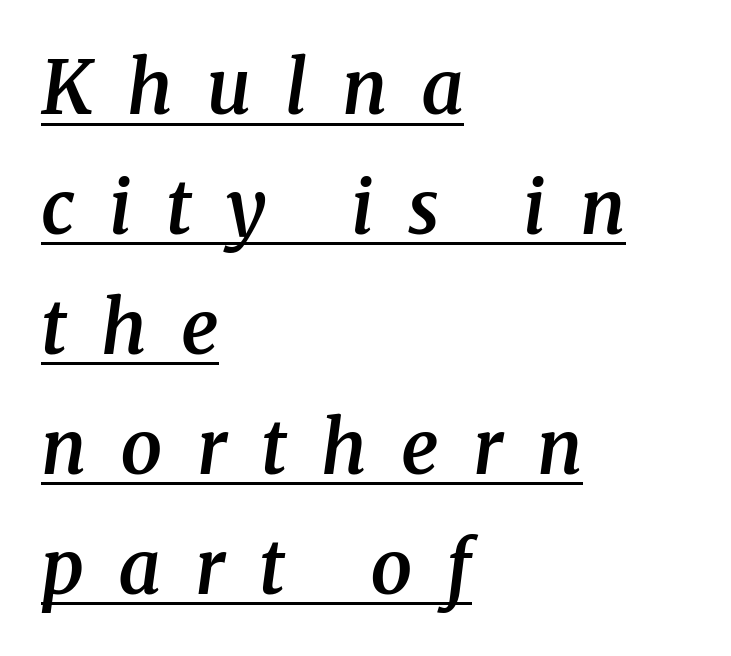
Q: Is the text bold? A: Semi-bold.
Q: Is the text italic (slanted)? A: Yes, it leans right by about 8 degrees.
Q: Is the typeface a serif or a sans-serif typeface? A: Serif.
Q: Is the text underlined? A: Yes.
Q: How is the paragraph aligned? A: Left-aligned.
Q: Is the spacing between letters normal or unusually wide? A: Unusually wide.
Q: Is the spacing between lines tight, normal or loose? A: Normal.
Q: Width (condensed, normal, or wide)? A: Normal.
Q: Stroke contrast? A: Medium.
Q: x-height? A: Medium.
Q: Monospaced? A: No.
